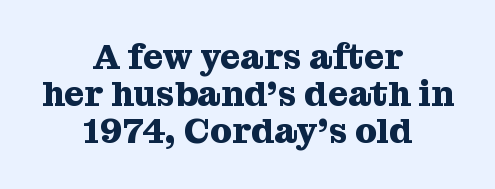
Q: Is the text bold? A: Yes.
Q: Is the text italic (slanted)? A: No, it is upright.
Q: Is the typeface a serif or a sans-serif typeface? A: Serif.
Q: Is the text underlined? A: No.
Q: How is the paragraph aligned? A: Centered.
Q: Is the spacing between letters normal or unusually wide? A: Normal.
Q: Is the spacing between lines tight, normal or loose? A: Tight.
Q: Width (condensed, normal, or wide)? A: Normal.
Q: Stroke contrast? A: Medium.
Q: x-height? A: Medium.
Q: Monospaced? A: No.
